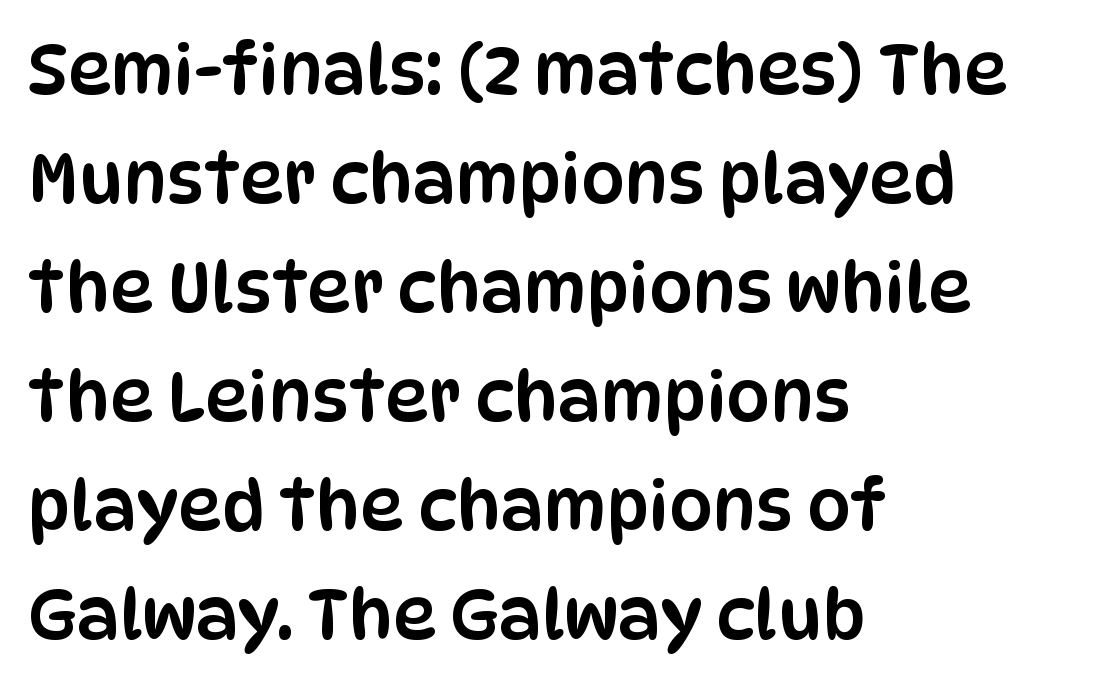
{"serif": "no", "italic": "no", "width": "condensed", "stroke_contrast": "low", "x_height": "large", "monospaced": "no", "underline": "no", "align": "left", "line_spacing": "normal", "line_spacing_ratio": 1.58, "letter_spacing": "normal", "letter_spacing_em": 0.0, "glyph_px": 69}
